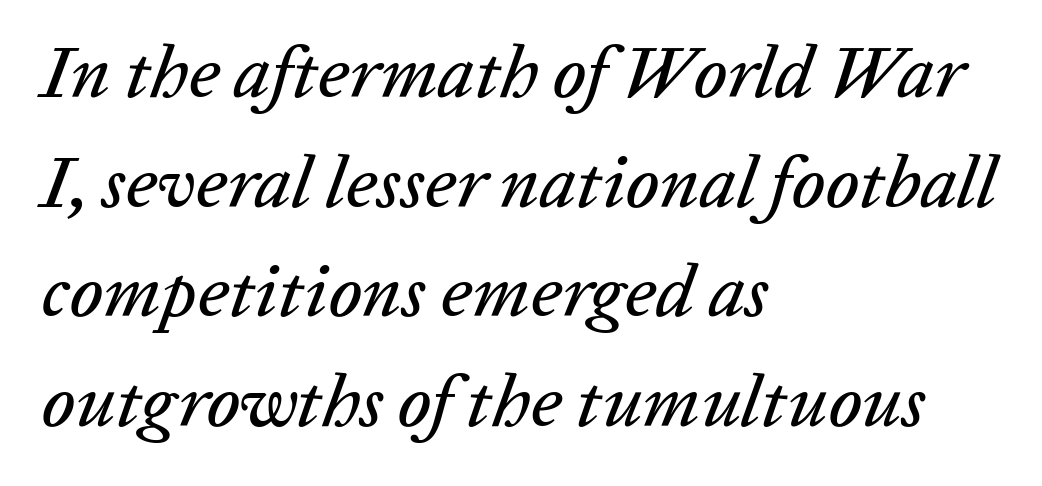
Words float on clear page, feet unadorned. If you drew a ruler down the left edge, every line would touch it. The lines sit at an ordinary, default distance from one another. No extra tracking has been applied to these lines. Here the designer chose a conventional face with non-uniform glyph widths. An italicized treatment has been applied to the whole sample.
